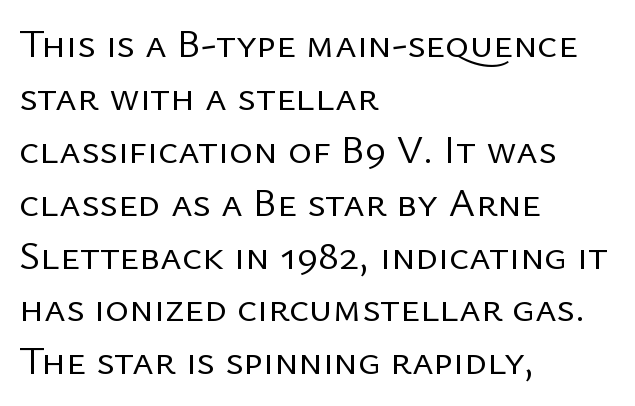
The image shows 41 px regular-weight sans-serif type, upright; set left-aligned, normal line spacing (1.29x), normal letter spacing, not underlined; low stroke contrast and a medium x-height.
